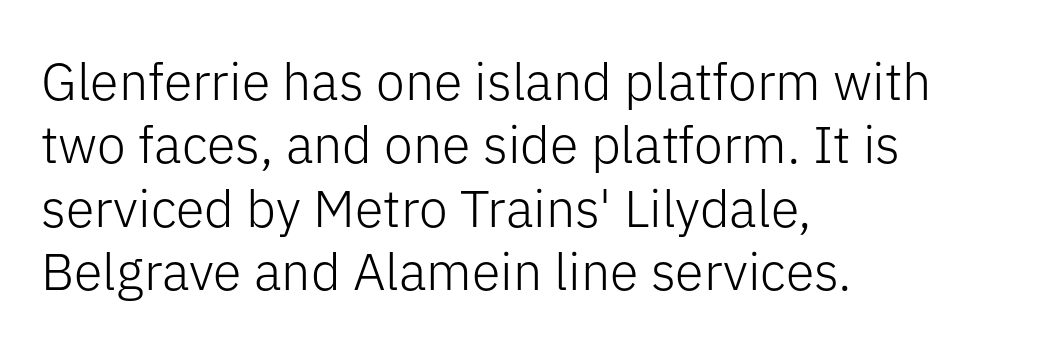
Is this a fixed-width face? No — the glyphs have proportional, varying widths. When letters stand straight like this, we call the style roman or upright. The face used here is rendered with its standard letterfit. The area under the type is left untouched. The characters display no serif detailing; their extremities are plain. Stem width sits at or under what a default text font uses.
